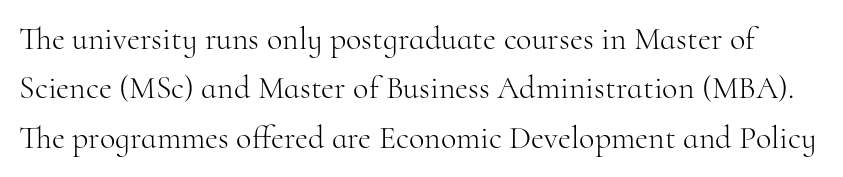
Q: Is the text bold? A: No.
Q: Is the text italic (slanted)? A: No, it is upright.
Q: Is the typeface a serif or a sans-serif typeface? A: Serif.
Q: Is the text underlined? A: No.
Q: Is the spacing between letters normal or unusually wide? A: Normal.
Q: Is the spacing between lines tight, normal or loose? A: Normal.
Q: Width (condensed, normal, or wide)? A: Normal.
Q: Stroke contrast? A: High.
Q: x-height? A: Small.
Q: Monospaced? A: No.
